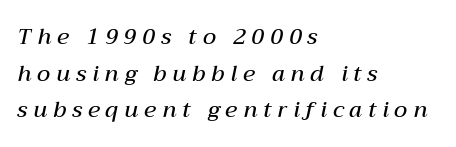
{"italic": "yes", "lean": "right", "slant_degrees": 12, "bold": "semi", "underline": "no", "align": "left", "line_spacing": "normal", "line_spacing_ratio": 1.67, "letter_spacing": "wide", "letter_spacing_em": 0.27, "glyph_px": 22}
